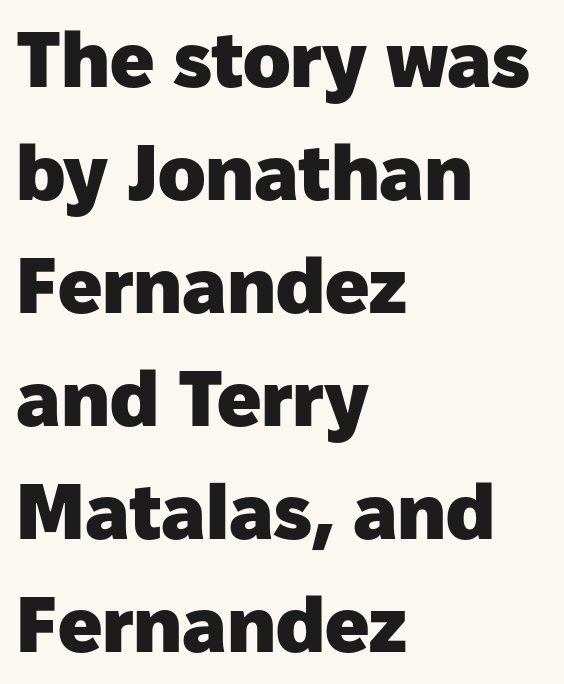
The paragraph shown leans on its left margin. Stroke terminals: plain, sans-serif. Lines of text with bare space underneath. The line texture is even and compact thanks to regular tracking. The glyphs have the mass of a bold cut. These lines are rendered in a variable-pitch font.
